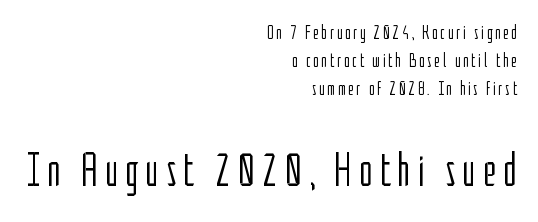
Q: Is the text bold? A: No.
Q: Is the text italic (slanted)? A: No, it is upright.
Q: Is the typeface a serif or a sans-serif typeface? A: Sans-serif.
Q: Is the text underlined? A: No.
Q: How is the paragraph aligned? A: Right-aligned.
Q: Is the spacing between lines tight, normal or loose? A: Normal.
Q: Which block of text is set in a larger size, the first (top) or the second (bottom)? A: The second (bottom) one.
Q: Width (condensed, normal, or wide)? A: Condensed.
Q: Stroke contrast? A: Low.
Q: x-height? A: Medium.
Q: Monospaced? A: No.
